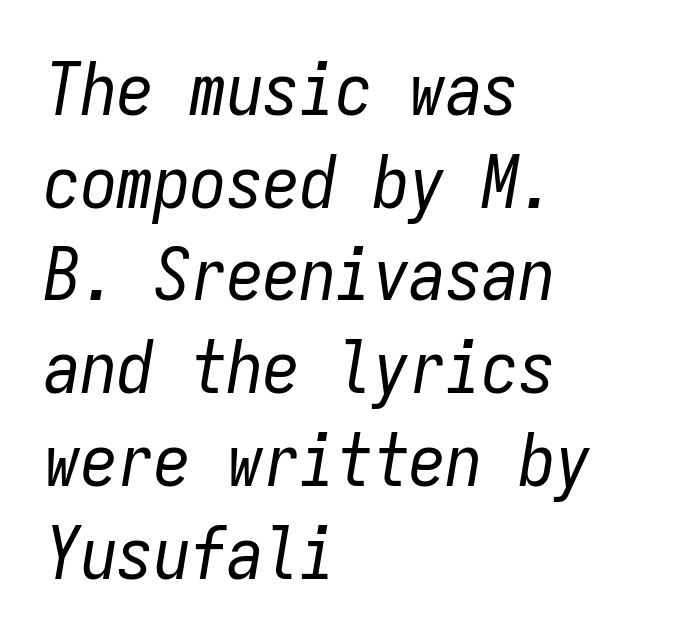
Q: Is the text bold? A: No.
Q: Is the text italic (slanted)? A: Yes, it leans right by about 9 degrees.
Q: Is the text underlined? A: No.
Q: How is the paragraph aligned? A: Left-aligned.
Q: Is the spacing between letters normal or unusually wide? A: Normal.
Q: Is the spacing between lines tight, normal or loose? A: Normal.
Q: Width (condensed, normal, or wide)? A: Condensed.
Q: Stroke contrast? A: Low.
Q: x-height? A: Medium.
Q: Monospaced? A: Yes.
